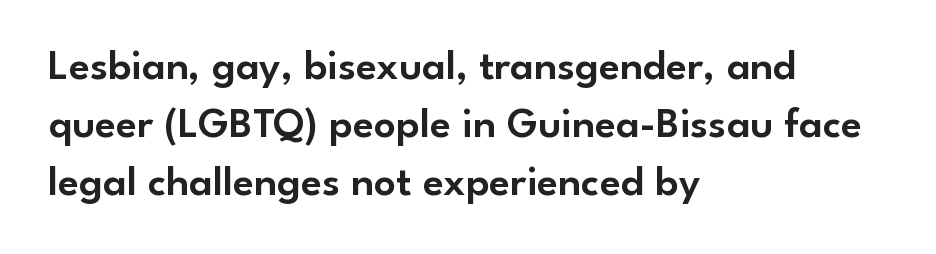
The image shows 43 px sans-serif type, upright; set left-aligned, normal line spacing (1.35x), normal letter spacing, not underlined; low stroke contrast and a small x-height.
